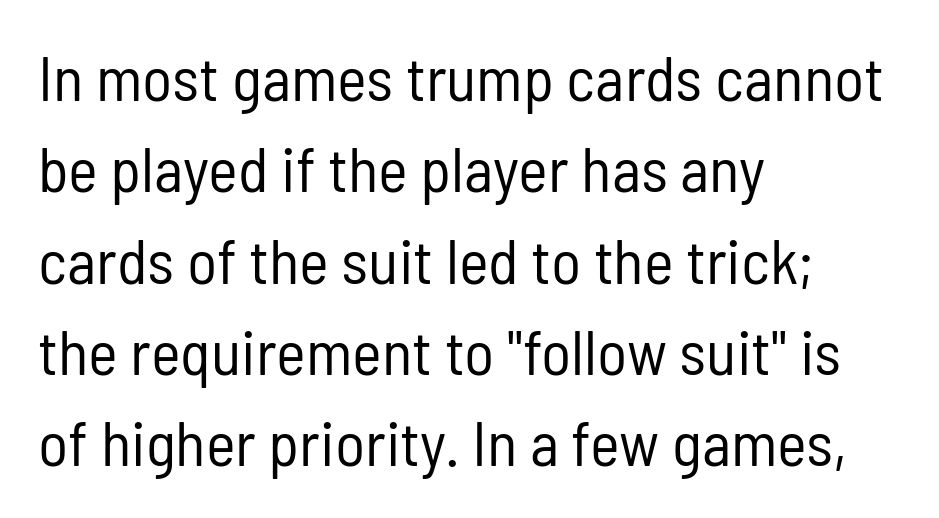
The image shows 63 px regular-weight, condensed sans-serif type, upright; set left-aligned, normal line spacing (1.45x), normal letter spacing, not underlined; low stroke contrast and a medium x-height.
